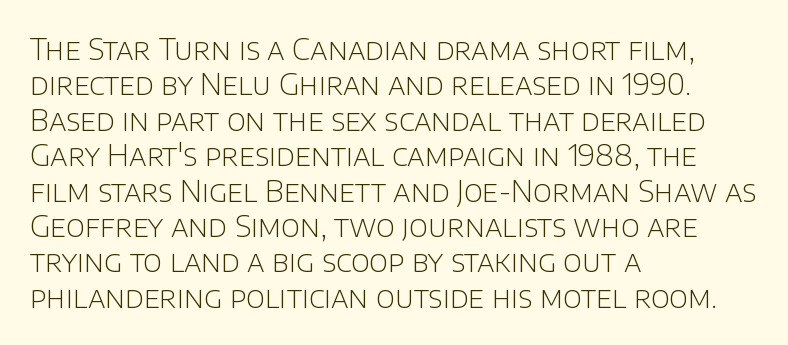
The image shows 29 px light sans-serif type, upright; set left-aligned, line spacing 1.22x, normal letter spacing, not underlined; low stroke contrast and a large x-height.
